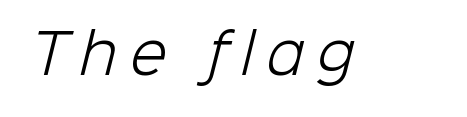
Q: Is the text bold? A: No.
Q: Is the typeface a serif or a sans-serif typeface? A: Sans-serif.
Q: Is the text underlined? A: No.
Q: Is the spacing between letters normal or unusually wide? A: Unusually wide.
Q: Width (condensed, normal, or wide)? A: Normal.
Q: Stroke contrast? A: Low.
Q: x-height? A: Medium.
Q: Monospaced? A: No.
